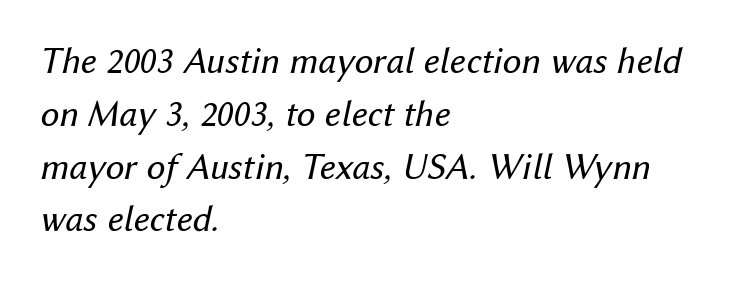
Ink coverage per letter is moderate at most. Slanted lettering throughout. Underlining? Definitely not there. Looks like regular typesetting: each glyph gets only the width it needs. This rendering uses left alignment, leaving the right contour irregular.
